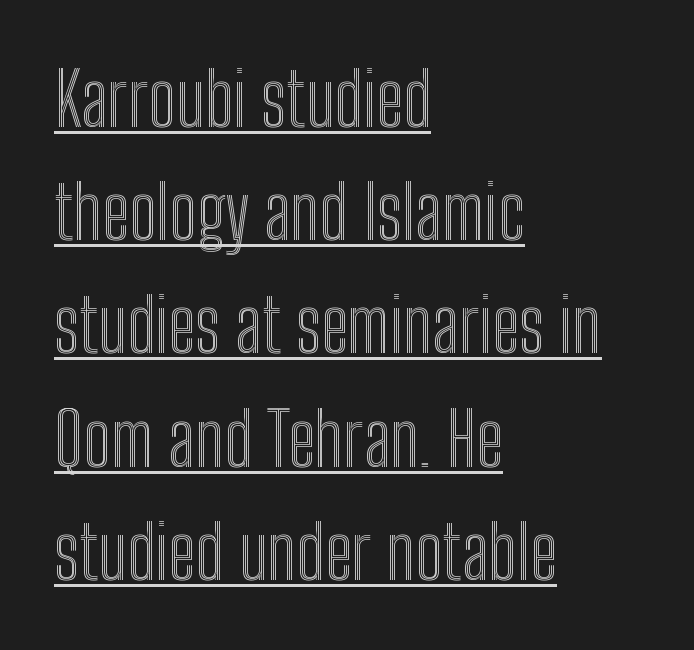
Q: Is the text italic (slanted)? A: No, it is upright.
Q: Is the text underlined? A: Yes.
Q: How is the paragraph aligned? A: Left-aligned.
Q: Is the spacing between letters normal or unusually wide? A: Normal.
Q: Is the spacing between lines tight, normal or loose? A: Normal.
Q: Width (condensed, normal, or wide)? A: Condensed.
Q: x-height? A: Medium.
Q: Monospaced? A: No.
